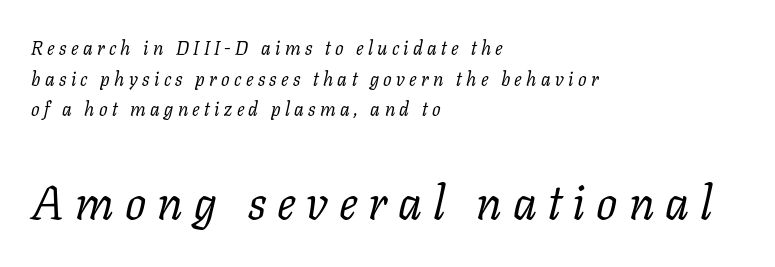
The passage shown is typed in a proportional face where columns would drift. The tracking reads as deliberately expanded to a designer's eye. A typesetter would call this leading conventional body-copy spacing. The later block is typeset at a bigger size than the earlier block.
